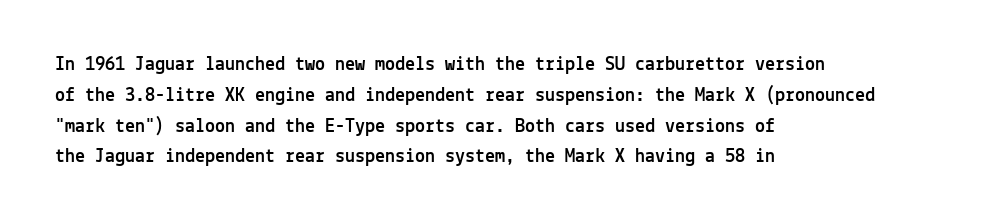
Q: Is the text italic (slanted)? A: No, it is upright.
Q: Is the text underlined? A: No.
Q: How is the paragraph aligned? A: Left-aligned.
Q: Is the spacing between letters normal or unusually wide? A: Normal.
Q: Is the spacing between lines tight, normal or loose? A: Normal.
